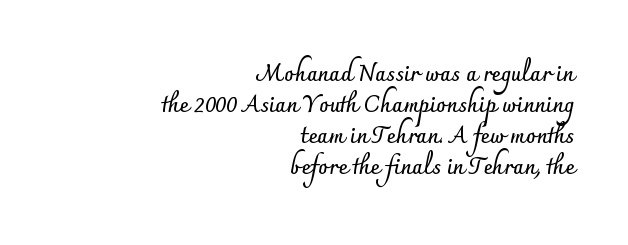
The image shows 22 px bold type; set right-aligned, normal line spacing (1.41x), normal letter spacing, not underlined.
